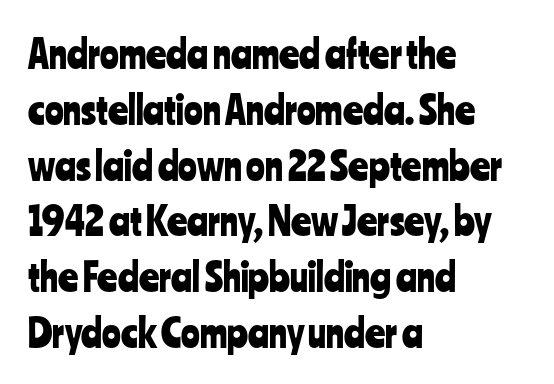
Q: Is the text italic (slanted)? A: No, it is upright.
Q: Is the typeface a serif or a sans-serif typeface? A: Sans-serif.
Q: Is the text underlined? A: No.
Q: How is the paragraph aligned? A: Left-aligned.
Q: Is the spacing between letters normal or unusually wide? A: Normal.
Q: Is the spacing between lines tight, normal or loose? A: Normal.
Q: Width (condensed, normal, or wide)? A: Condensed.
Q: Stroke contrast? A: Low.
Q: x-height? A: Medium.
Q: Monospaced? A: No.
